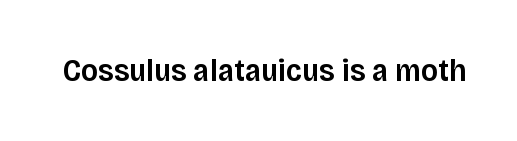
The letters stand upright; this is a roman face. Heft: intermediate — a semibold. Here the glyphs are tracked normally, forming tight word shapes. Look at the bottom of the vertical strokes: they stop flat, with no serifs. Descenders are the only things crossing below the line.
